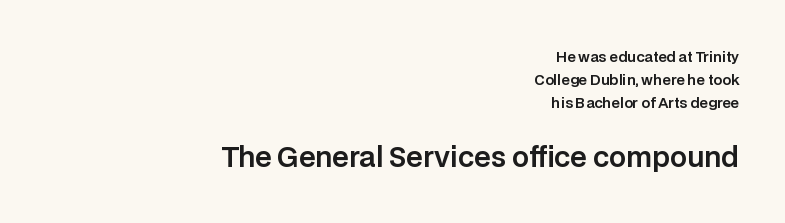
Q: Is the text italic (slanted)? A: No, it is upright.
Q: Is the text underlined? A: No.
Q: How is the paragraph aligned? A: Right-aligned.
Q: Is the spacing between letters normal or unusually wide? A: Normal.
Q: Is the spacing between lines tight, normal or loose? A: Normal.
Q: Which block of text is set in a larger size, the first (top) or the second (bottom)? A: The second (bottom) one.
